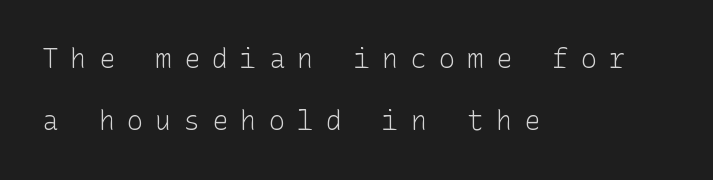
The image shows 27 px text type, upright; set left-aligned, loose line spacing (2.31x), unusually wide letter spacing (+0.45 em), not underlined.
